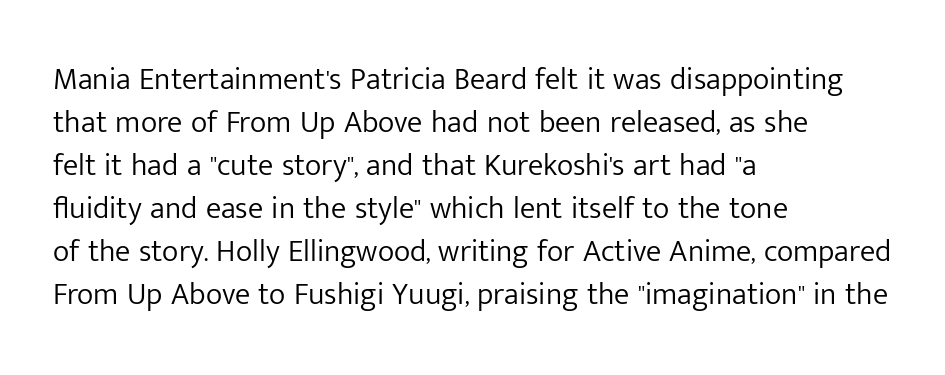
The image shows 31 px light sans-serif type, upright; set left-aligned, normal line spacing (1.39x), normal letter spacing, not underlined; low stroke contrast and a medium x-height.
